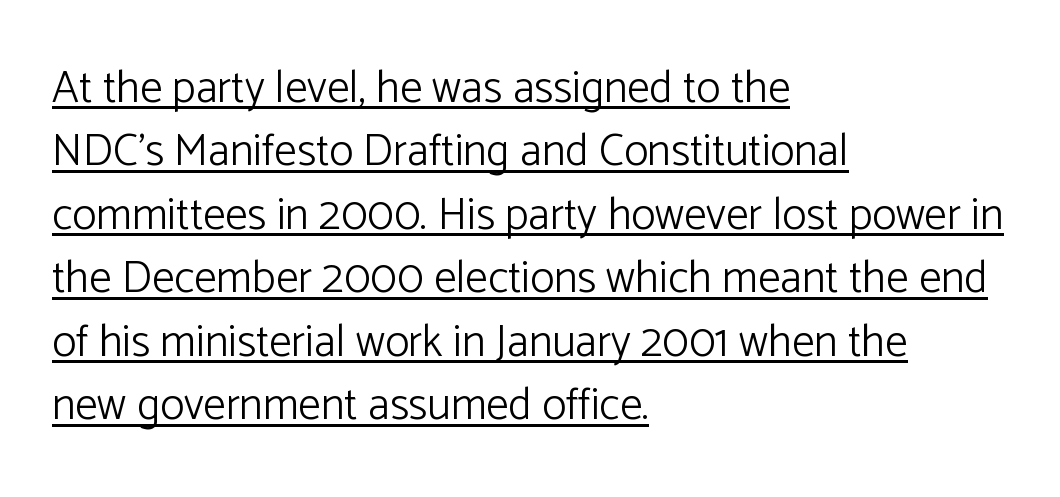
No chunkiness to these letters — they're not bold. Notice how descenders clear the ascenders below comfortably — that's standard leading. These lines keep a tight, regular rhythm from letter to letter. Left-aligned paragraph, ragged on the right.
